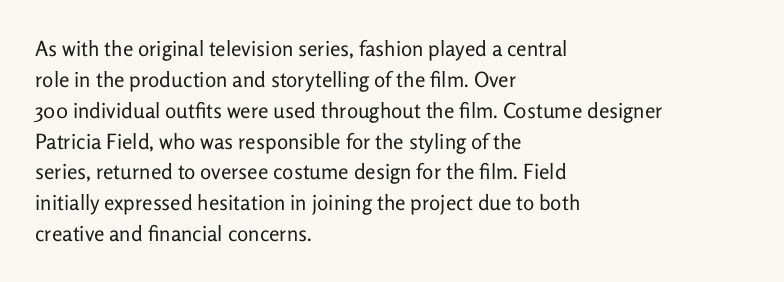
The image shows 21 px text type, upright; set left-aligned, normal line spacing (1.47x), normal letter spacing, not underlined.
